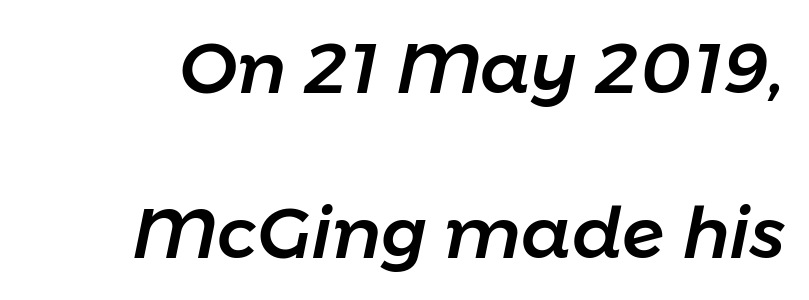
The image shows 71 px text type, italic (leaning right); set loose line spacing (2.32x), normal letter spacing, not underlined; low stroke contrast and a medium x-height.
